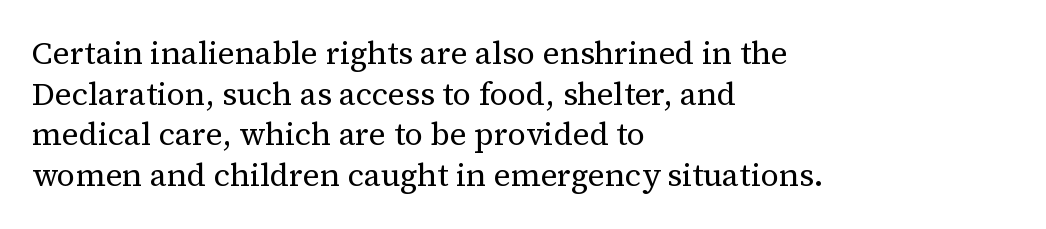
Old-style or modern, the face here clearly has serifs. Leftover space on each line is placed entirely after the last word. The line texture is even and compact thanks to regular tracking. It's the straight-up-and-down kind of type.
